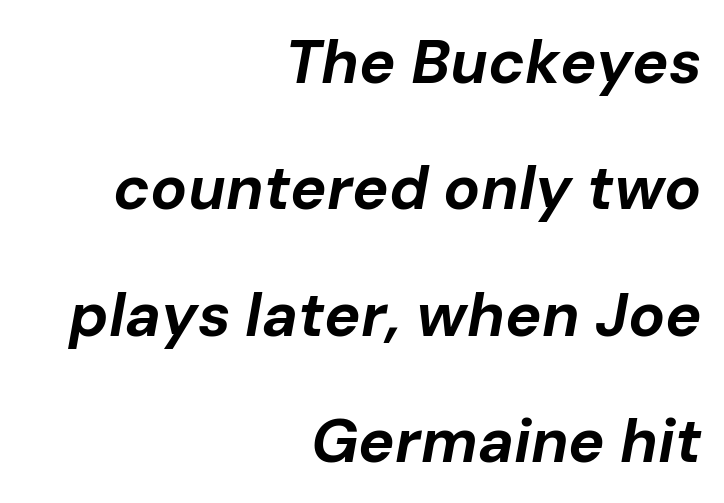
{"italic": "yes", "lean": "right", "slant_degrees": 10, "bold": "yes", "weight": "bold", "width": "normal", "stroke_contrast": "low", "x_height": "medium", "monospaced": "no", "underline": "no", "align": "right", "line_spacing": "loose", "line_spacing_ratio": 2.07, "letter_spacing": "normal", "letter_spacing_em": 0.0, "glyph_px": 61}
